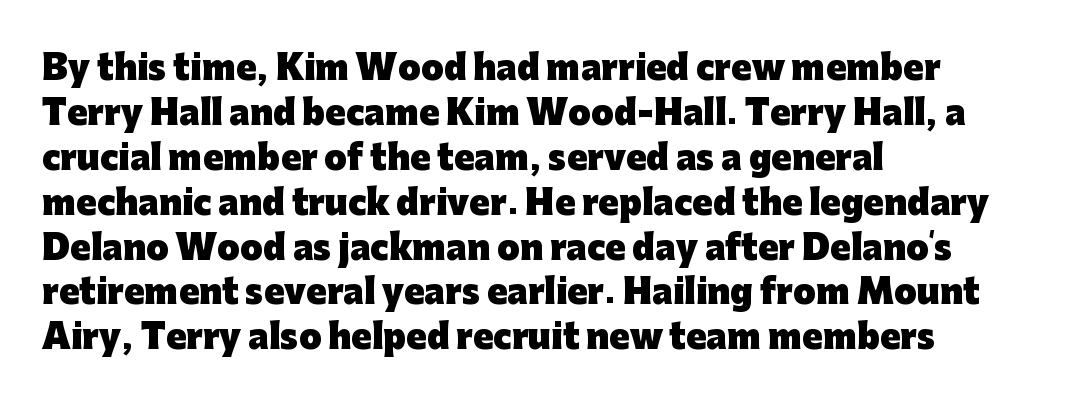
Lines of text with bare space underneath. Notice how descenders clear the ascenders below comfortably — that's standard leading. In terms of posture, this sample is upright. Type style note: lacks serifs.
